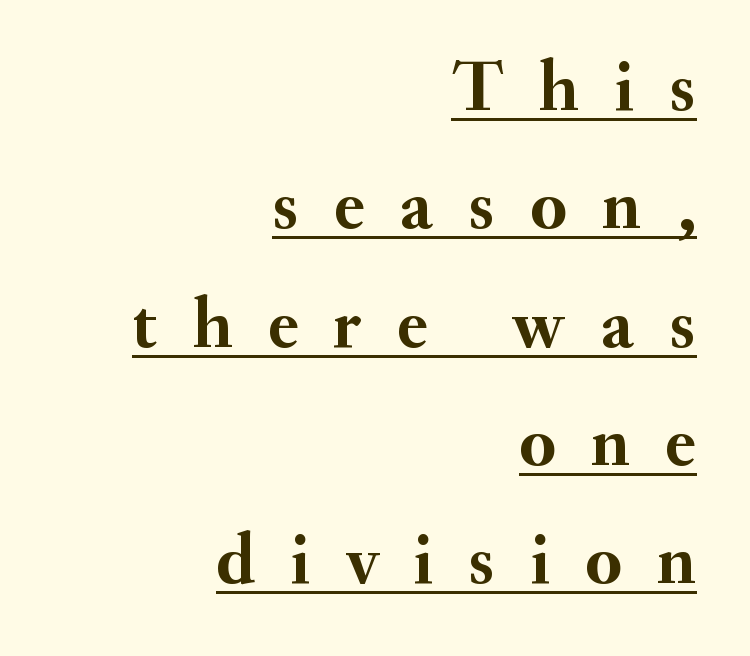
In terms of weight, the rendering is a true, heavy bold. Look at the bottom of the vertical strokes: they flare into serifs here. The compositor pushed each line to the right boundary. The typesetter has applied underlining to the passage shown. It's the straight-up-and-down kind of type. The rendering uses natural spacing where letterforms have individual widths.
